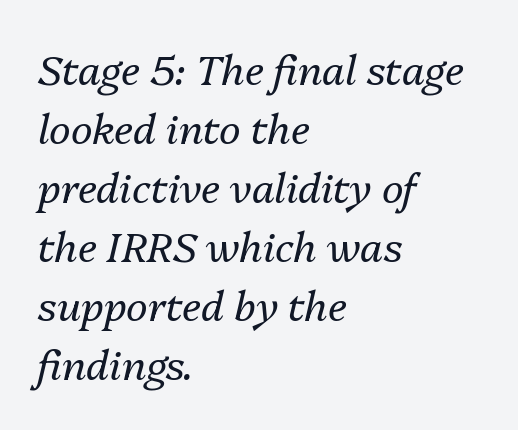
{"italic": "yes", "lean": "right", "slant_degrees": 13, "bold": "no", "weight": "regular", "width": "normal", "stroke_contrast": "medium", "x_height": "medium", "monospaced": "no", "underline": "no", "align": "left", "line_spacing": "normal", "line_spacing_ratio": 1.44, "letter_spacing": "normal", "letter_spacing_em": 0.0, "glyph_px": 41}
